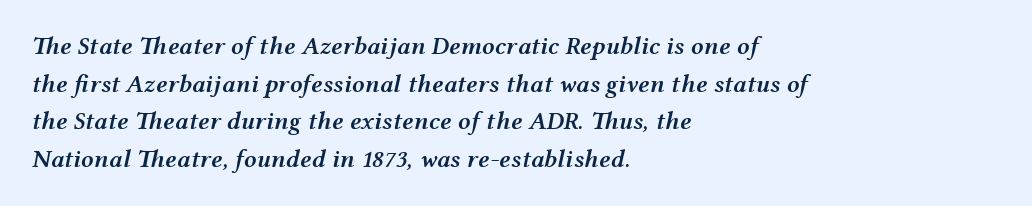
{"italic": "yes", "lean": "right", "slant_degrees": 12, "bold": "semi", "underline": "no", "align": "left", "line_spacing": "normal", "line_spacing_ratio": 1.51, "letter_spacing": "normal", "letter_spacing_em": 0.0, "glyph_px": 25}
